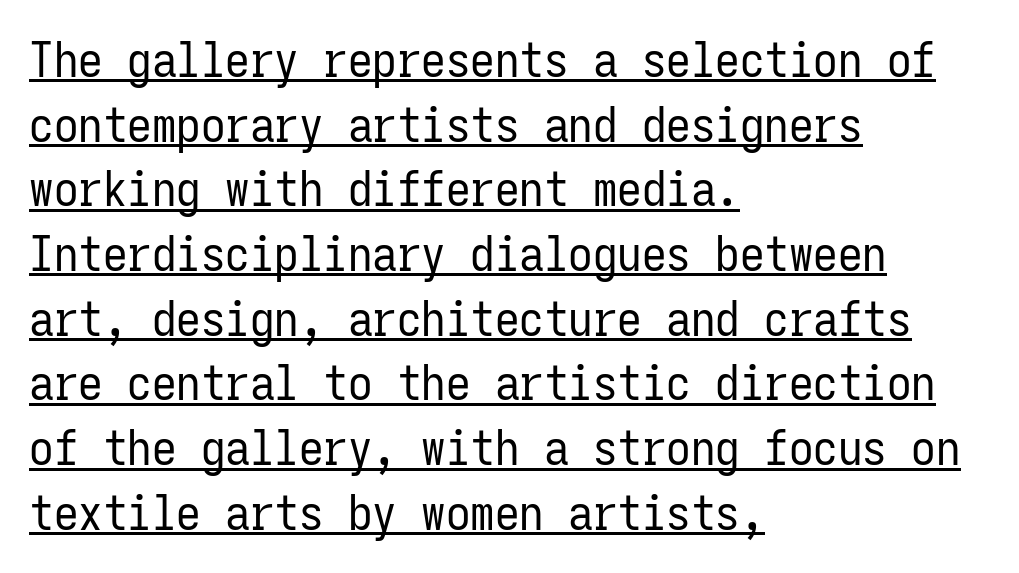
{"serif": "no", "italic": "no", "bold": "no", "weight": "regular", "width": "condensed", "stroke_contrast": "low", "x_height": "medium", "monospaced": "yes", "underline": "yes", "align": "left", "line_spacing": "normal", "line_spacing_ratio": 1.32, "letter_spacing": "normal", "letter_spacing_em": 0.0, "glyph_px": 49}
